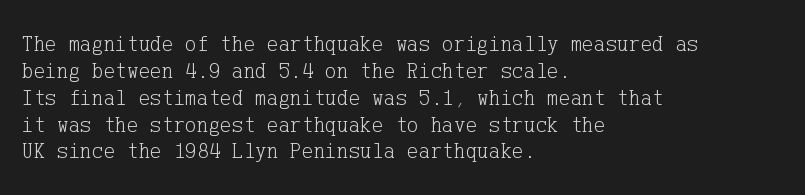
The image shows 22 px text type, upright; set left-aligned, line spacing 1.22x, normal letter spacing, not underlined.
